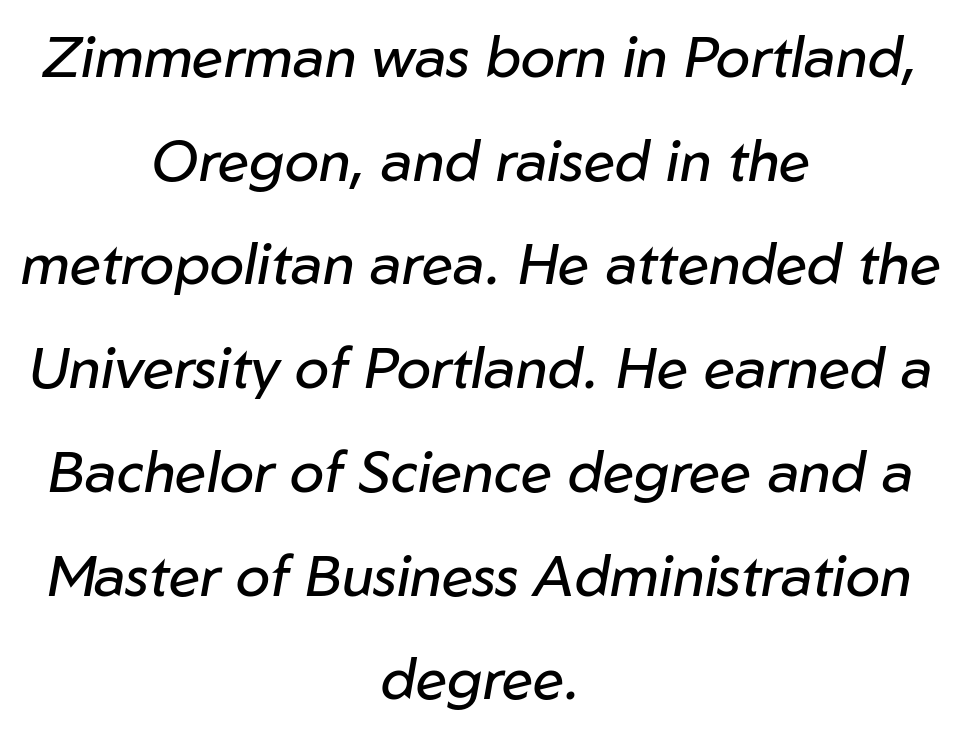
The image shows 57 px regular-weight type, italic (leaning right); set centered, line spacing 1.82x, normal letter spacing, not underlined; low stroke contrast and a medium x-height.
